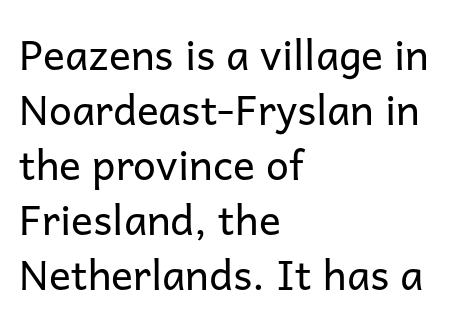
The image shows 41 px regular-weight sans-serif type, upright; set left-aligned, normal line spacing (1.34x), normal letter spacing, not underlined; low stroke contrast and a medium x-height.
